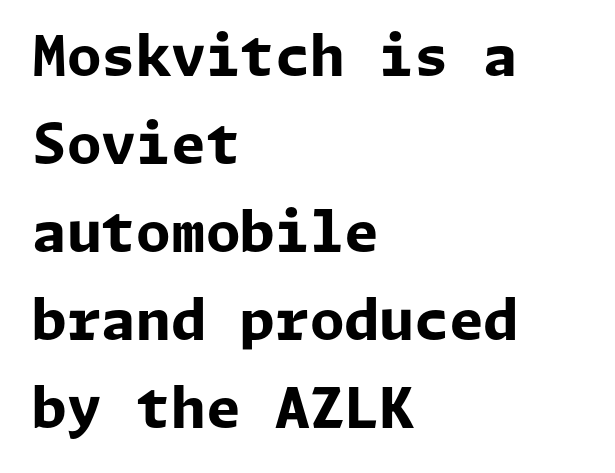
Q: Is the text bold? A: Yes.
Q: Is the text italic (slanted)? A: No, it is upright.
Q: Is the typeface a serif or a sans-serif typeface? A: Sans-serif.
Q: Is the text underlined? A: No.
Q: How is the paragraph aligned? A: Left-aligned.
Q: Is the spacing between letters normal or unusually wide? A: Normal.
Q: Is the spacing between lines tight, normal or loose? A: Normal.
Q: Width (condensed, normal, or wide)? A: Normal.
Q: Stroke contrast? A: Low.
Q: x-height? A: Medium.
